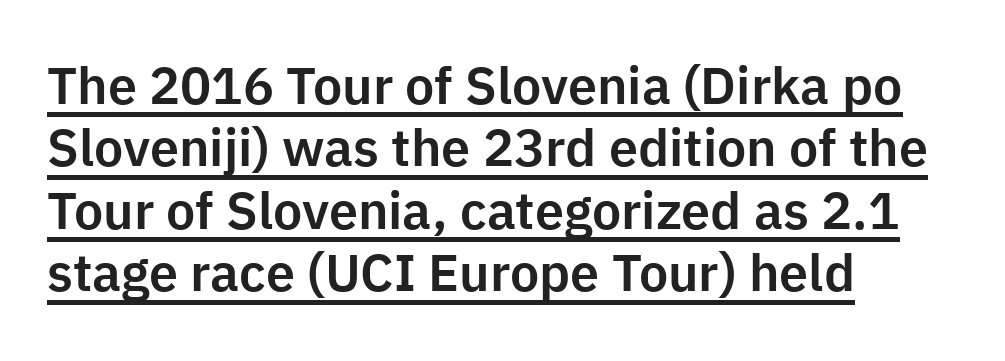
Each word holds together tightly as a unit, with standard inter-letter gaps. The lettering stays uniformly vertical, giving the passage a roman look. Typographically, this falls in the sans-serif category. Here the designer chose a conventional face with non-uniform glyph widths.
